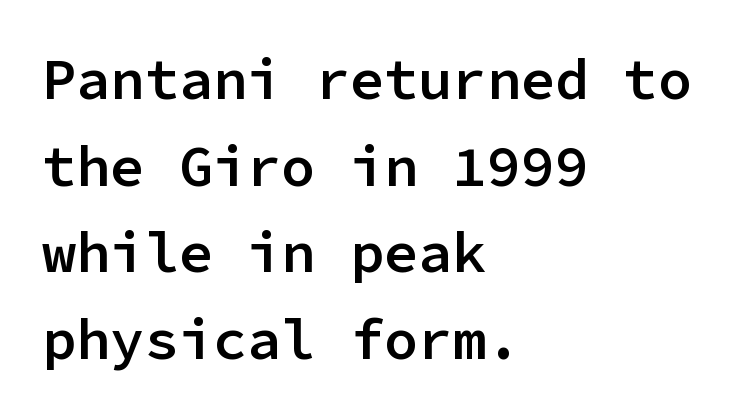
The image shows 57 px semibold sans-serif type, upright, monospaced; set left-aligned, normal line spacing (1.52x), normal letter spacing, not underlined; low stroke contrast and a medium x-height.
